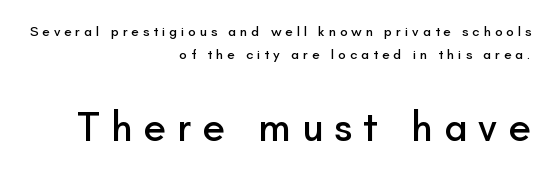
The image shows 41 px sans-serif type, upright; set right-aligned, normal line spacing (1.67x), unusually wide letter spacing (+0.27 em), not underlined; the second (bottom) block is 2.93x larger; low stroke contrast and a small x-height.
